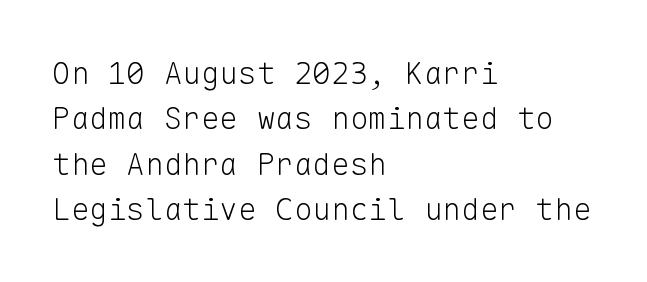
{"serif": "no", "italic": "no", "bold": "no", "weight": "light", "width": "normal", "stroke_contrast": "low", "x_height": "medium", "monospaced": "yes", "underline": "no", "align": "left", "line_spacing": "normal", "line_spacing_ratio": 1.46, "letter_spacing": "normal", "letter_spacing_em": 0.0, "glyph_px": 31}
